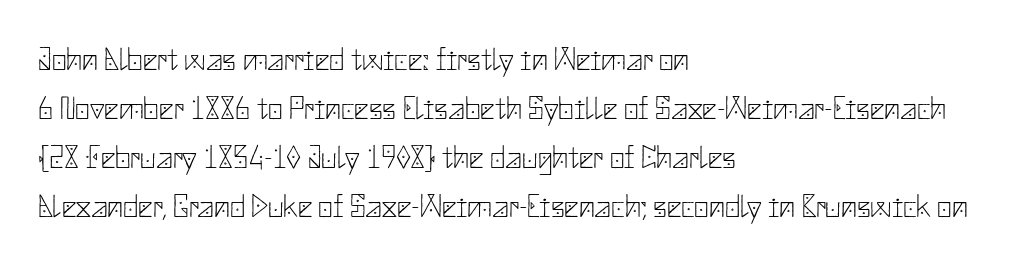
{"serif": "no", "italic": "no", "bold": "no", "weight": "thin", "width": "normal", "stroke_contrast": "low", "x_height": "small", "underline": "no", "align": "left", "line_spacing": "normal", "line_spacing_ratio": 1.53, "letter_spacing": "normal", "letter_spacing_em": 0.0, "glyph_px": 32}
